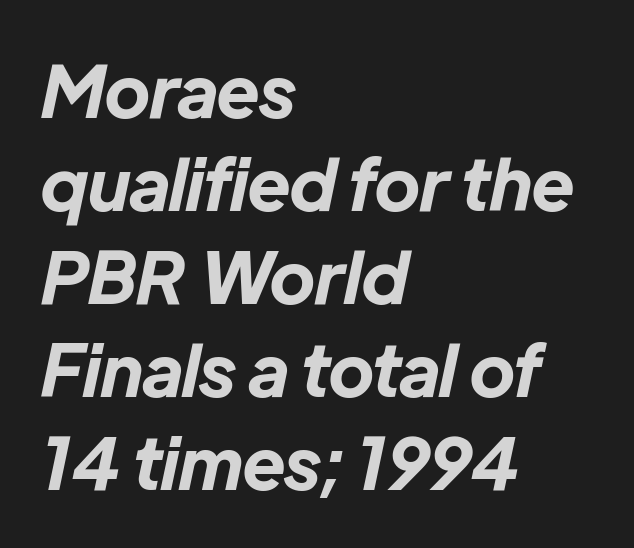
Q: Is the text bold? A: Yes.
Q: Is the text italic (slanted)? A: Yes, it leans right by about 12 degrees.
Q: Is the text underlined? A: No.
Q: How is the paragraph aligned? A: Left-aligned.
Q: Is the spacing between letters normal or unusually wide? A: Normal.
Q: Is the spacing between lines tight, normal or loose? A: Normal.
Q: Width (condensed, normal, or wide)? A: Normal.
Q: Stroke contrast? A: Low.
Q: x-height? A: Medium.
Q: Monospaced? A: No.
